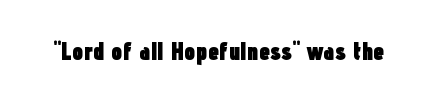
{"italic": "no", "bold": "yes", "underline": "no", "letter_spacing": "normal", "letter_spacing_em": 0.0, "glyph_px": 25}
